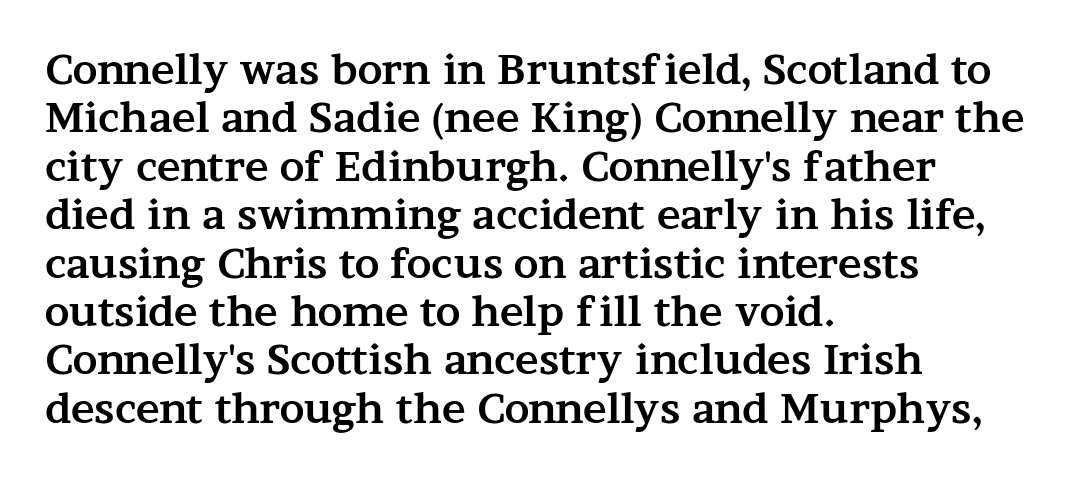
{"serif": "yes", "italic": "no", "bold": "yes", "weight": "bold", "width": "wide", "stroke_contrast": "medium", "x_height": "medium", "monospaced": "no", "underline": "no", "align": "left", "line_spacing_ratio": 1.21, "letter_spacing": "normal", "letter_spacing_em": 0.0, "glyph_px": 40}
